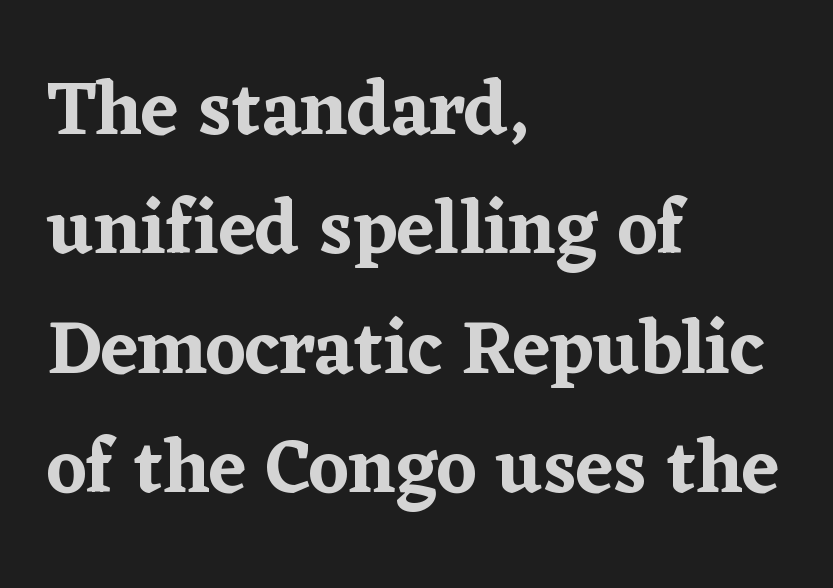
The image shows 76 px serif type, upright; set left-aligned, normal line spacing (1.57x), normal letter spacing, not underlined; low stroke contrast and a medium x-height.
